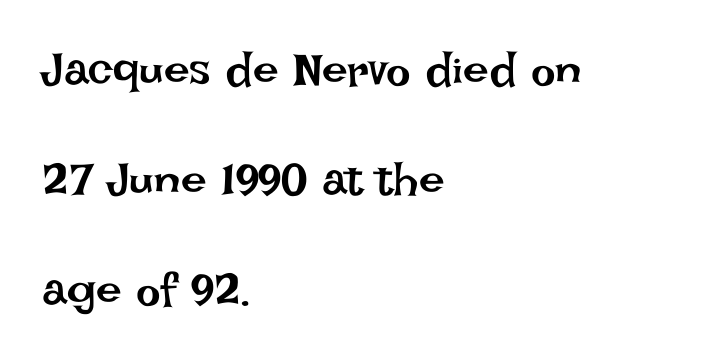
The image shows 46 px regular-weight type, upright; set left-aligned, loose line spacing (2.39x), normal letter spacing, not underlined; low stroke contrast and a large x-height.
